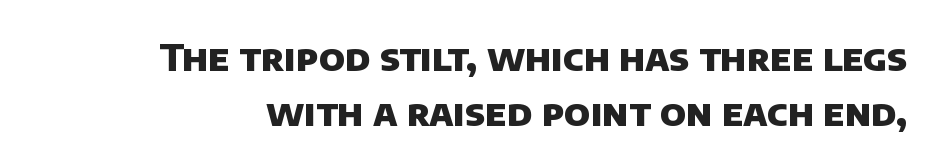
Varying glyph widths throughout — classic text-font behaviour. These lines carry a lot of weight — the face is fully bold. Words float on clear page, feet unadorned. If you measured baseline to baseline, you'd find a middling distance. Is the letter spacing exaggerated? No — it looks like the ordinary default. Regarding serifs, this sample does without them.
